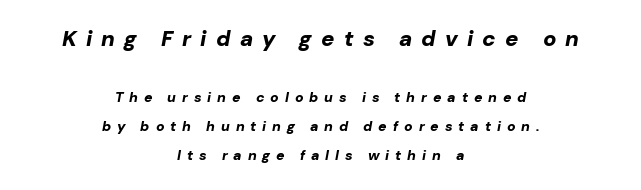
{"italic": "yes", "lean": "right", "slant_degrees": 10, "bold": "yes", "underline": "no", "align": "center", "line_spacing": "loose", "line_spacing_ratio": 2.09, "letter_spacing": "wide", "letter_spacing_em": 0.42, "larger_block": "first", "size_ratio": 1.57, "glyph_px": 22}
